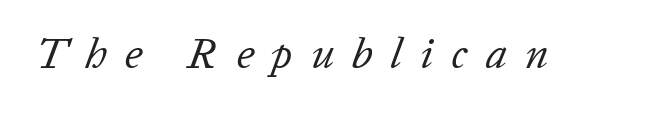
The image shows 43 px regular-weight type, italic (leaning right); set unusually wide letter spacing (+0.42 em), not underlined; low stroke contrast and a medium x-height.
